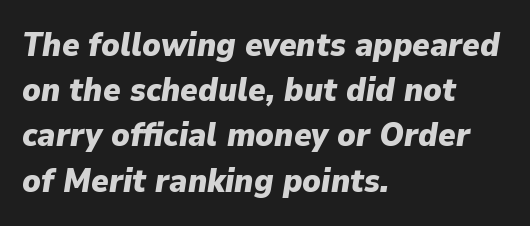
The image shows 33 px heavy type, italic (leaning right); set left-aligned, normal line spacing (1.37x), normal letter spacing, not underlined; low stroke contrast and a medium x-height.
